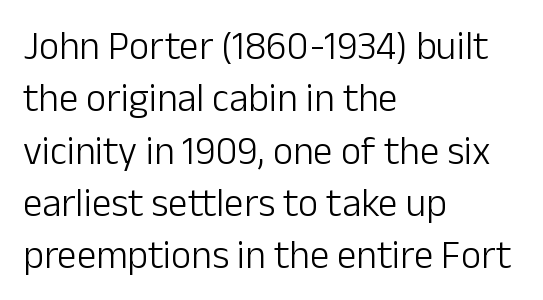
Does extra space separate the letters? No, they use regular spacing. A typesetter would mark this as roman, not italic. The line-height multiplier appears to be the usual default. This rendering features lettering with no underline.
